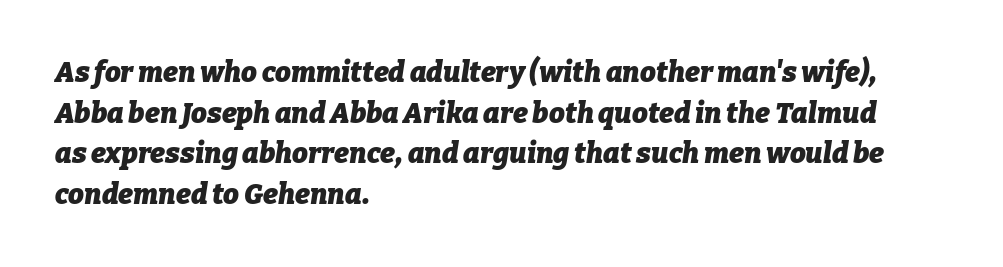
Q: Is the text bold? A: Yes.
Q: Is the text italic (slanted)? A: Yes, it leans right by about 9 degrees.
Q: Is the text underlined? A: No.
Q: How is the paragraph aligned? A: Left-aligned.
Q: Is the spacing between letters normal or unusually wide? A: Normal.
Q: Is the spacing between lines tight, normal or loose? A: Normal.
Q: Width (condensed, normal, or wide)? A: Normal.
Q: Stroke contrast? A: Low.
Q: x-height? A: Medium.
Q: Monospaced? A: No.
